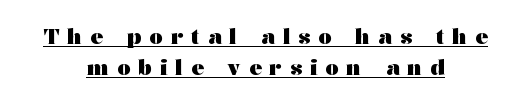
{"italic": "no", "bold": "yes", "underline": "yes", "align": "center", "line_spacing": "normal", "line_spacing_ratio": 1.49, "letter_spacing": "wide", "letter_spacing_em": 0.38, "glyph_px": 21}
